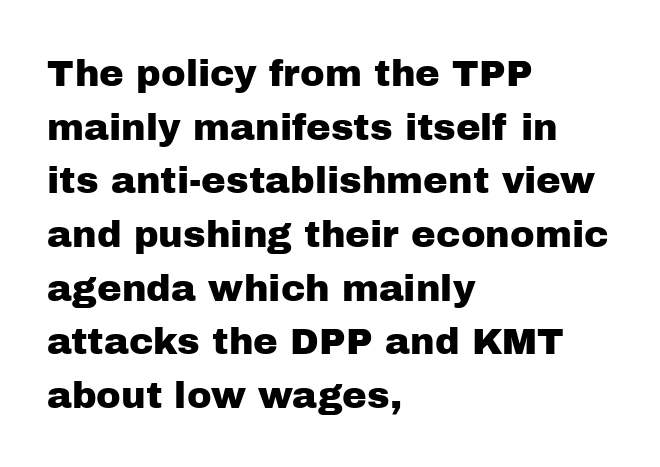
Honestly, the row spacing looks completely unremarkable. These lines are rendered in a variable-pitch font. Nope, not italic — everything's standing straight. Caption: standard tracking, unaltered. Compared with a centered layout, this one pins lines to the left instead. The glyphs in this specimen are sans serif.
